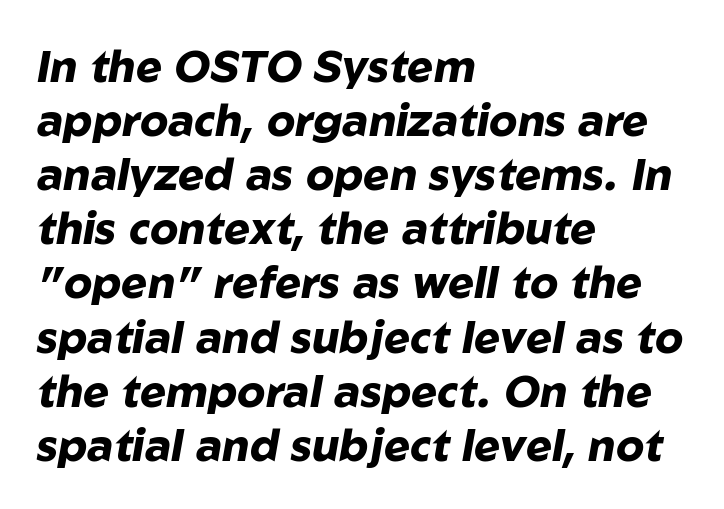
{"italic": "yes", "lean": "right", "slant_degrees": 10, "bold": "yes", "weight": "heavy", "width": "normal", "stroke_contrast": "low", "x_height": "medium", "monospaced": "no", "underline": "no", "align": "left", "line_spacing_ratio": 1.23, "letter_spacing": "normal", "letter_spacing_em": 0.0, "glyph_px": 44}
